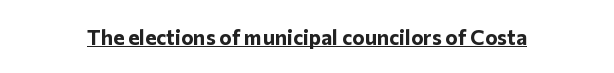
{"italic": "no", "bold": "yes", "underline": "yes", "letter_spacing": "normal", "letter_spacing_em": 0.0, "glyph_px": 21}
